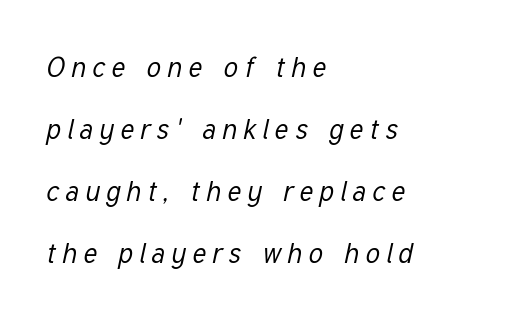
Spacing verdict: proportional, widths tailored to each character. The strip under each line holds only bare page. Stems here are at most as thick as an everyday book face. Reading down the block, your eye returns to a fixed left position each line.
